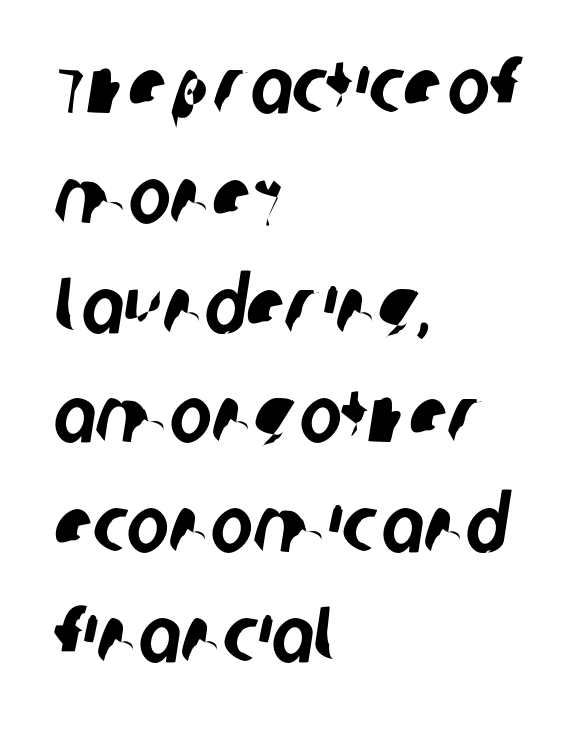
Q: Is the typeface a serif or a sans-serif typeface? A: Sans-serif.
Q: Is the text underlined? A: No.
Q: How is the paragraph aligned? A: Left-aligned.
Q: Is the spacing between letters normal or unusually wide? A: Normal.
Q: Is the spacing between lines tight, normal or loose? A: Normal.
Q: Width (condensed, normal, or wide)? A: Condensed.
Q: Stroke contrast? A: Low.
Q: x-height? A: Large.
Q: Monospaced? A: No.
